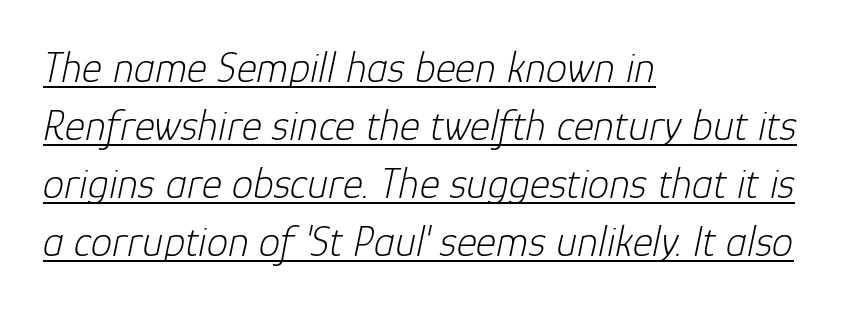
Q: Is the text bold? A: No.
Q: Is the text italic (slanted)? A: Yes, it leans right by about 12 degrees.
Q: Is the text underlined? A: Yes.
Q: How is the paragraph aligned? A: Left-aligned.
Q: Is the spacing between letters normal or unusually wide? A: Normal.
Q: Is the spacing between lines tight, normal or loose? A: Normal.
Q: Width (condensed, normal, or wide)? A: Normal.
Q: Stroke contrast? A: Low.
Q: x-height? A: Medium.
Q: Monospaced? A: No.
